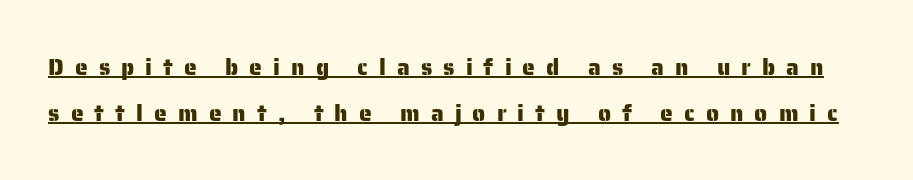
{"italic": "no", "underline": "yes", "line_spacing": "loose", "line_spacing_ratio": 1.99, "letter_spacing": "wide", "letter_spacing_em": 0.48, "glyph_px": 23}
